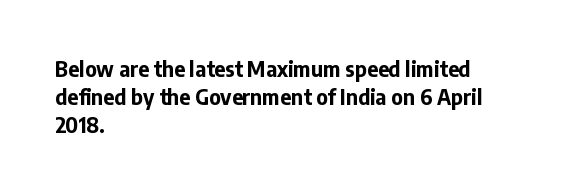
{"italic": "no", "bold": "yes", "underline": "no", "align": "left", "line_spacing": "normal", "line_spacing_ratio": 1.34, "letter_spacing": "normal", "letter_spacing_em": 0.0, "glyph_px": 21}
